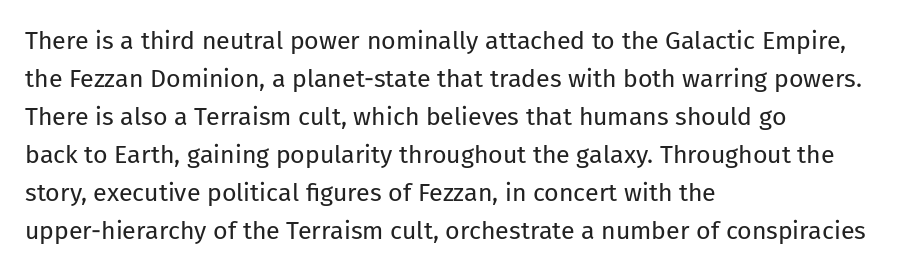
{"italic": "no", "bold": "no", "underline": "no", "align": "left", "line_spacing": "normal", "line_spacing_ratio": 1.52, "letter_spacing": "normal", "letter_spacing_em": 0.0, "glyph_px": 25}
